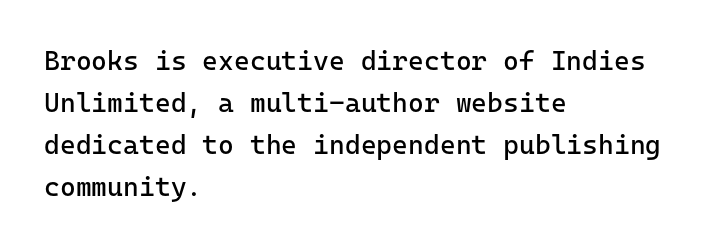
{"italic": "no", "bold": "no", "underline": "no", "align": "left", "line_spacing": "normal", "line_spacing_ratio": 1.56, "letter_spacing": "normal", "letter_spacing_em": 0.0, "glyph_px": 27}
